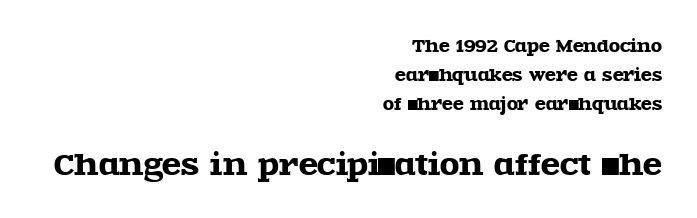
{"serif": "yes", "italic": "no", "width": "wide", "x_height": "large", "monospaced": "no", "underline": "no", "align": "right", "line_spacing_ratio": 1.82, "letter_spacing": "normal", "letter_spacing_em": 0.0, "larger_block": "second", "size_ratio": 1.75, "glyph_px": 28}
